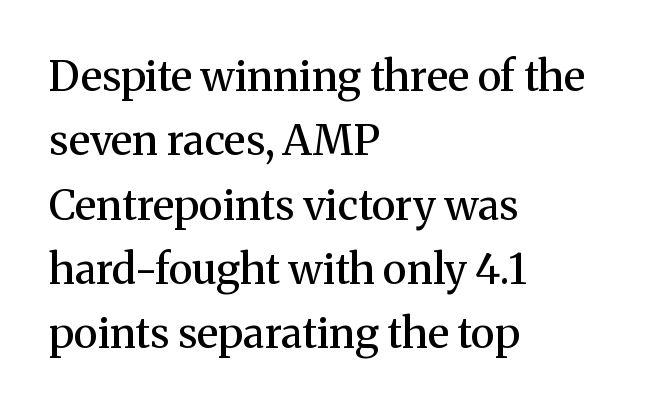
The image shows 42 px semibold serif type, upright; set left-aligned, normal line spacing (1.53x), normal letter spacing, not underlined; medium stroke contrast and a medium x-height.
